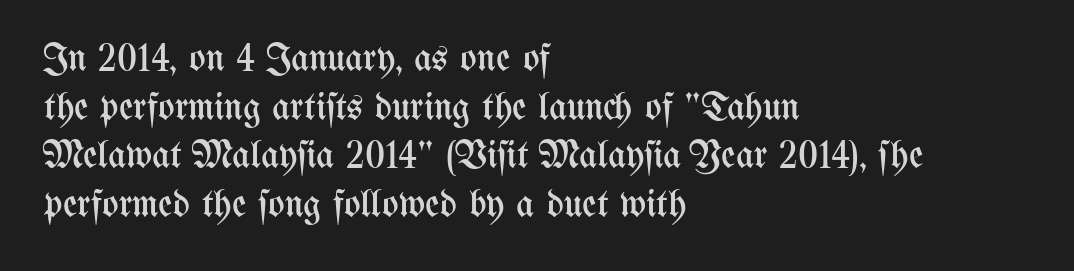
{"italic": "no", "bold": "no", "weight": "regular", "width": "condensed", "stroke_contrast": "medium", "x_height": "medium", "monospaced": "no", "underline": "no", "align": "left", "line_spacing": "normal", "line_spacing_ratio": 1.25, "letter_spacing": "normal", "letter_spacing_em": 0.0, "glyph_px": 39}
